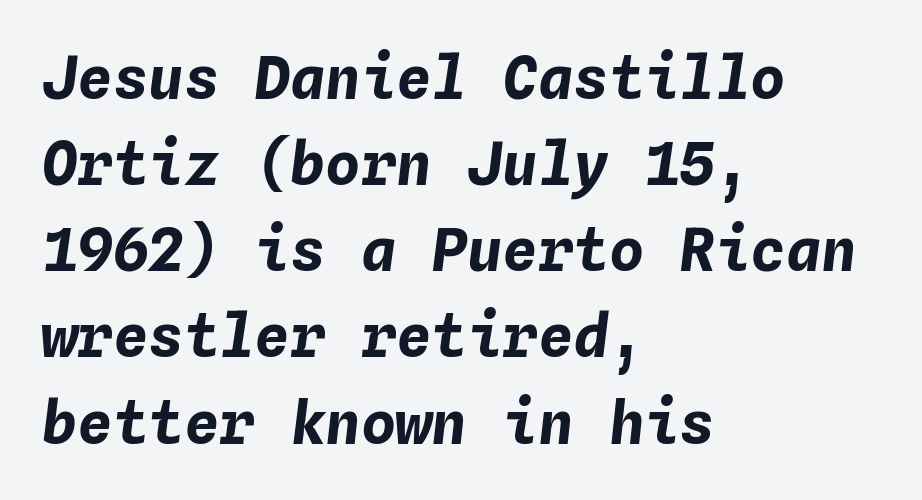
{"italic": "yes", "lean": "right", "slant_degrees": 4, "bold": "yes", "weight": "bold", "width": "normal", "stroke_contrast": "low", "x_height": "medium", "monospaced": "yes", "underline": "no", "align": "left", "line_spacing": "normal", "line_spacing_ratio": 1.46, "letter_spacing": "normal", "letter_spacing_em": 0.0, "glyph_px": 59}
